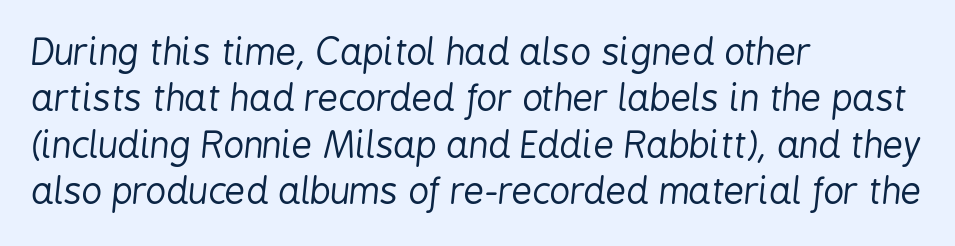
The type is set solid horizontally, with unmodified tracking. Looking at the ascenders, they clearly lean. A light-to-regular cut is what we see here. A typesetter would call this proportional, since set widths differ per character. Alignment: flush left.
